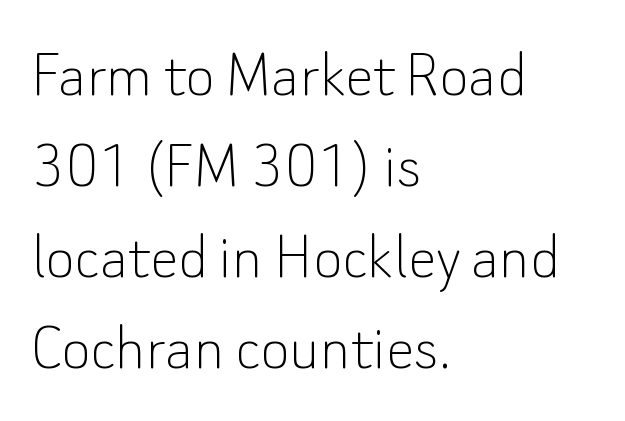
Q: Is the text bold? A: No.
Q: Is the text italic (slanted)? A: No, it is upright.
Q: Is the typeface a serif or a sans-serif typeface? A: Sans-serif.
Q: Is the text underlined? A: No.
Q: How is the paragraph aligned? A: Left-aligned.
Q: Is the spacing between letters normal or unusually wide? A: Normal.
Q: Is the spacing between lines tight, normal or loose? A: Normal.
Q: Width (condensed, normal, or wide)? A: Normal.
Q: Stroke contrast? A: Low.
Q: x-height? A: Small.
Q: Monospaced? A: No.
